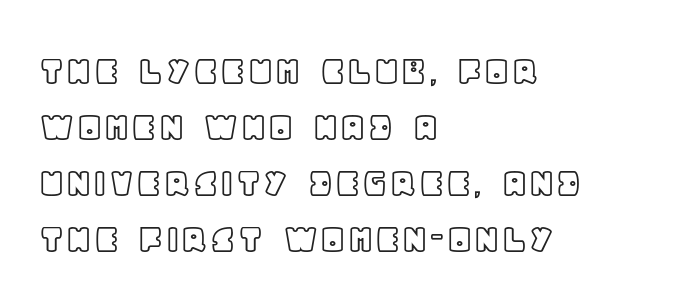
Is this a fixed-width face? No — the glyphs have proportional, varying widths. Just letters on the line, the space beneath them empty. Nope, not italic — everything's standing straight. All the whitespace from short lines collects on the right.
